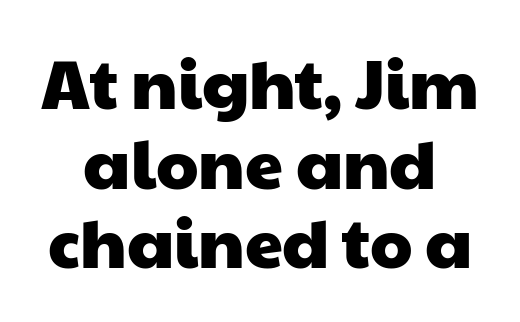
Q: Is the typeface a serif or a sans-serif typeface? A: Sans-serif.
Q: Is the text underlined? A: No.
Q: How is the paragraph aligned? A: Centered.
Q: Is the spacing between letters normal or unusually wide? A: Normal.
Q: Width (condensed, normal, or wide)? A: Wide.
Q: Stroke contrast? A: Low.
Q: x-height? A: Medium.
Q: Monospaced? A: No.
